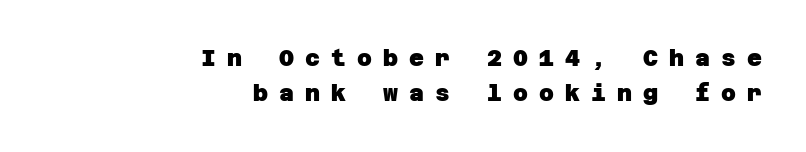
Q: Is the text bold? A: Yes.
Q: Is the text underlined? A: No.
Q: How is the paragraph aligned? A: Right-aligned.
Q: Is the spacing between letters normal or unusually wide? A: Unusually wide.
Q: Is the spacing between lines tight, normal or loose? A: Normal.
